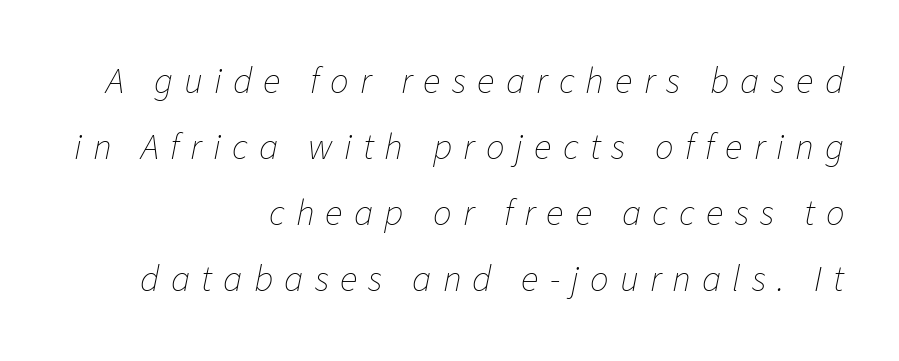
Q: Is the text bold? A: No.
Q: Is the text italic (slanted)? A: Yes, it leans right by about 11 degrees.
Q: Is the text underlined? A: No.
Q: How is the paragraph aligned? A: Right-aligned.
Q: Is the spacing between letters normal or unusually wide? A: Unusually wide.
Q: Width (condensed, normal, or wide)? A: Normal.
Q: Stroke contrast? A: Low.
Q: x-height? A: Medium.
Q: Monospaced? A: No.
